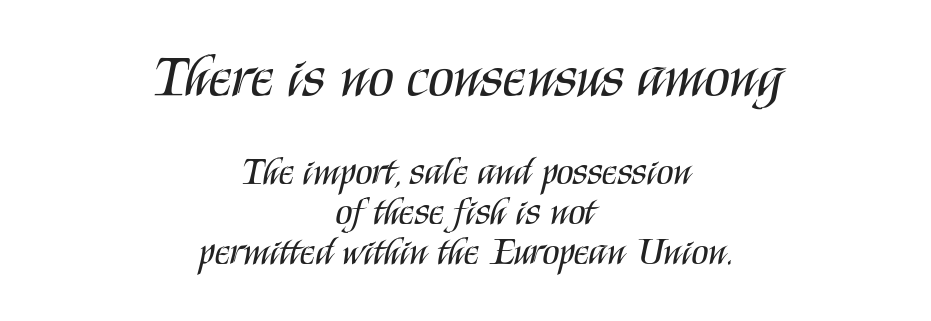
The image shows 59 px regular-weight, condensed sans-serif type; set centered, tight line spacing (1.02x), normal letter spacing, not underlined; the first (top) block is 1.51x larger; medium stroke contrast and a large x-height.
